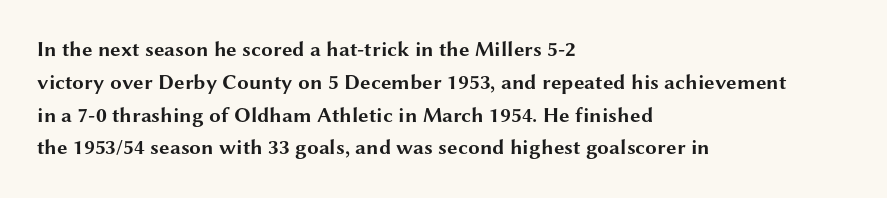
Q: Is the text bold? A: Yes.
Q: Is the text italic (slanted)? A: No, it is upright.
Q: Is the text underlined? A: No.
Q: How is the paragraph aligned? A: Left-aligned.
Q: Is the spacing between letters normal or unusually wide? A: Normal.
Q: Is the spacing between lines tight, normal or loose? A: Normal.
